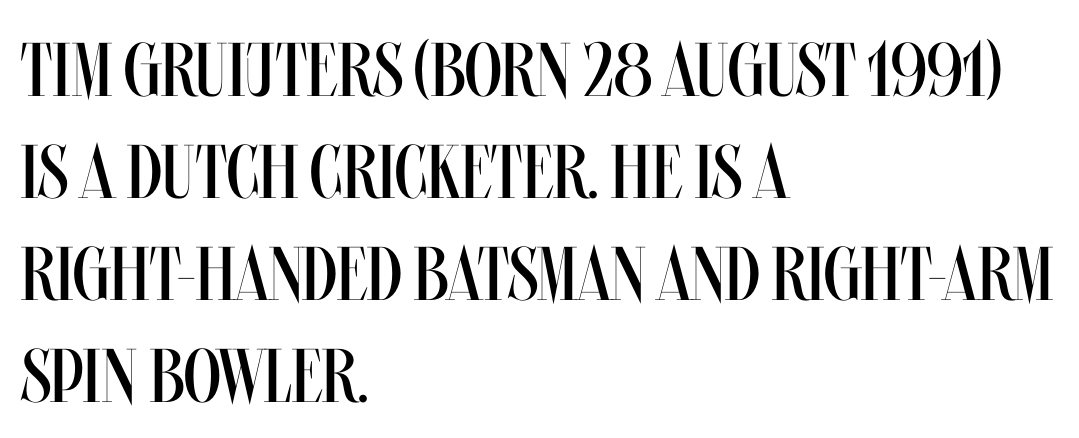
Q: Is the text bold? A: No.
Q: Is the text italic (slanted)? A: No, it is upright.
Q: Is the text underlined? A: No.
Q: How is the paragraph aligned? A: Left-aligned.
Q: Is the spacing between letters normal or unusually wide? A: Normal.
Q: Is the spacing between lines tight, normal or loose? A: Normal.
Q: Width (condensed, normal, or wide)? A: Condensed.
Q: Stroke contrast? A: Medium.
Q: x-height? A: Large.
Q: Monospaced? A: No.
